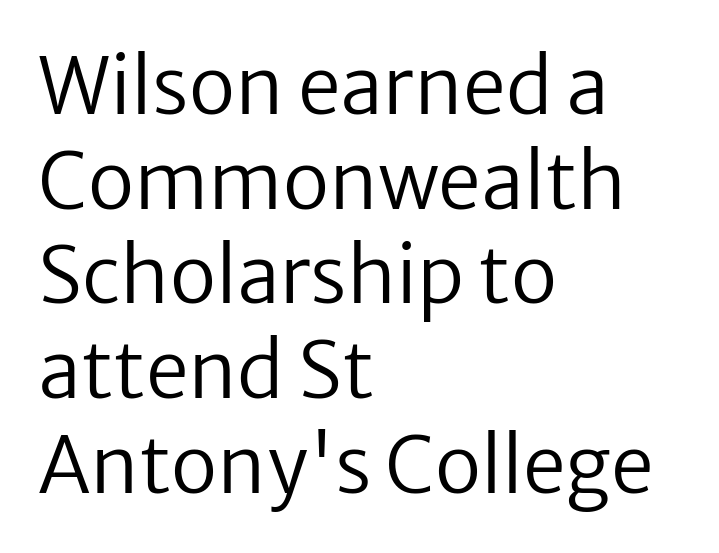
The image shows 77 px regular-weight sans-serif type, upright; set left-aligned, line spacing 1.23x, normal letter spacing, not underlined; low stroke contrast and a medium x-height.
